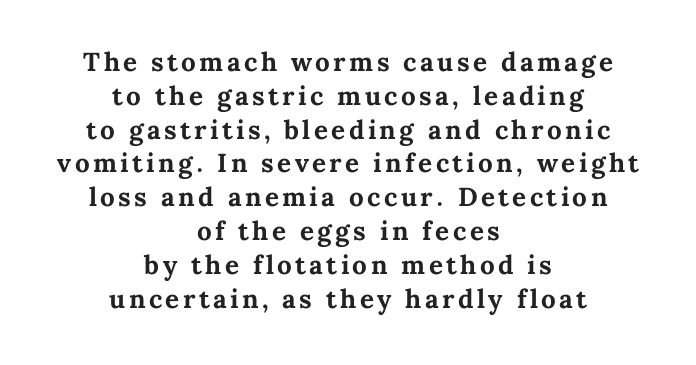
{"italic": "no", "bold": "yes", "underline": "no", "align": "center", "line_spacing": "normal", "line_spacing_ratio": 1.3, "glyph_px": 26}
